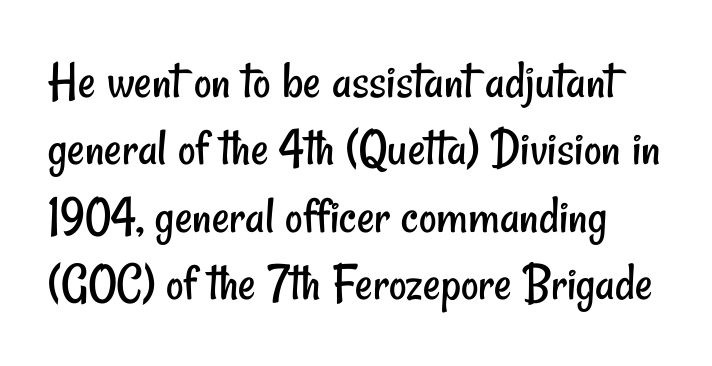
Q: Is the text bold? A: No.
Q: Is the typeface a serif or a sans-serif typeface? A: Sans-serif.
Q: Is the text underlined? A: No.
Q: Is the spacing between letters normal or unusually wide? A: Normal.
Q: Is the spacing between lines tight, normal or loose? A: Normal.
Q: Width (condensed, normal, or wide)? A: Condensed.
Q: Stroke contrast? A: Low.
Q: x-height? A: Small.
Q: Monospaced? A: No.
